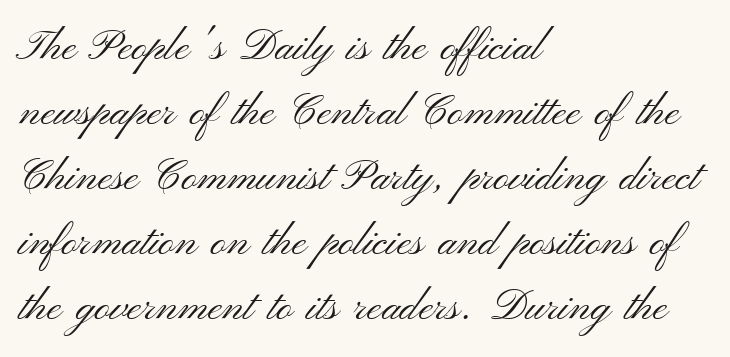
Varying glyph widths throughout — classic text-font behaviour. Left-aligned paragraph, ragged on the right. Letters have the restrained weight of plain body copy at most.
